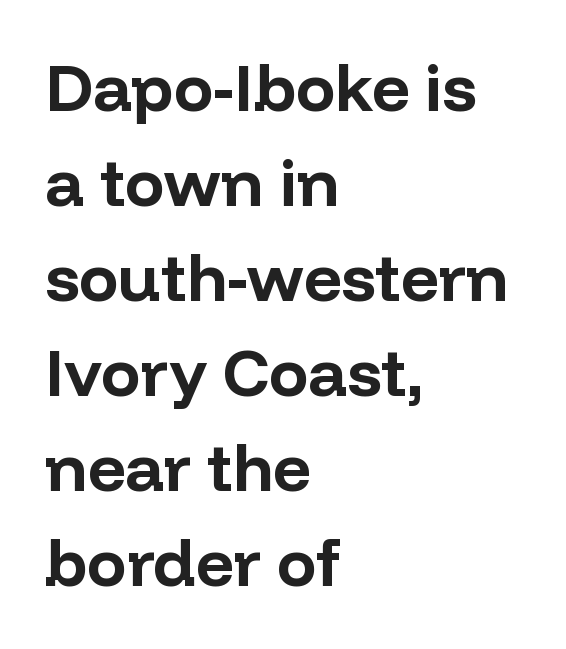
{"serif": "no", "italic": "no", "bold": "yes", "weight": "bold", "width": "normal", "stroke_contrast": "low", "x_height": "medium", "monospaced": "no", "underline": "no", "align": "left", "line_spacing": "normal", "line_spacing_ratio": 1.44, "letter_spacing": "normal", "letter_spacing_em": 0.0, "glyph_px": 66}
